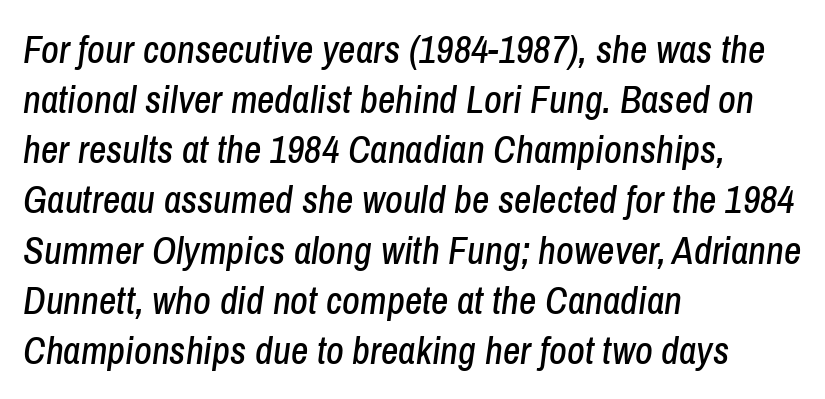
These lines are set flush left with a ragged right edge. Clear beneath every line of the passage. You could not count columns in this text — the font is proportionally spaced. Students, note that the glyphs here touch the page at normal intervals. Regular leading.
